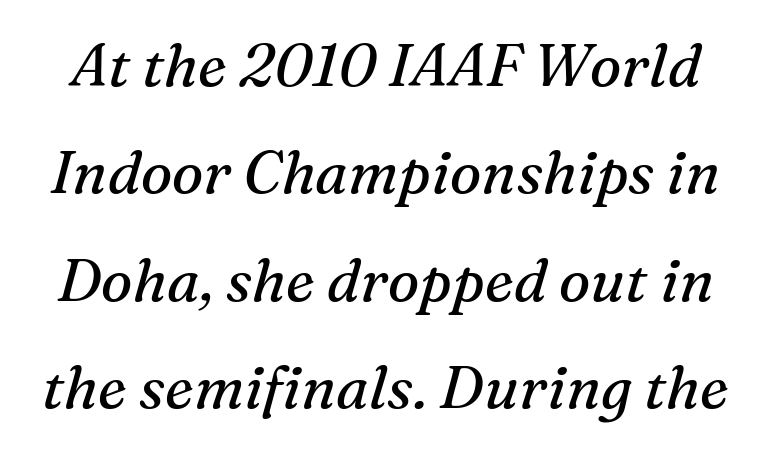
{"serif": "yes", "italic": "yes", "lean": "right", "slant_degrees": 16, "bold": "no", "weight": "regular", "width": "normal", "stroke_contrast": "medium", "x_height": "medium", "monospaced": "no", "underline": "no", "line_spacing_ratio": 1.82, "letter_spacing": "normal", "letter_spacing_em": 0.0, "glyph_px": 59}
